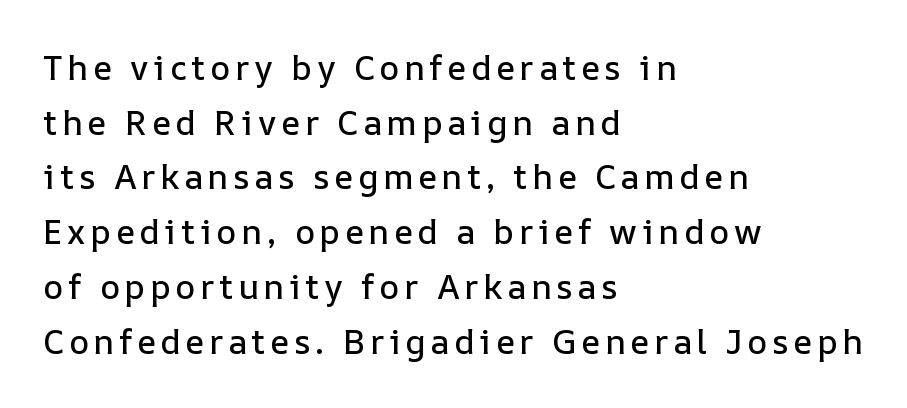
{"italic": "no", "width": "normal", "stroke_contrast": "low", "x_height": "medium", "monospaced": "no", "underline": "no", "align": "left", "line_spacing": "normal", "line_spacing_ratio": 1.61, "glyph_px": 34}
